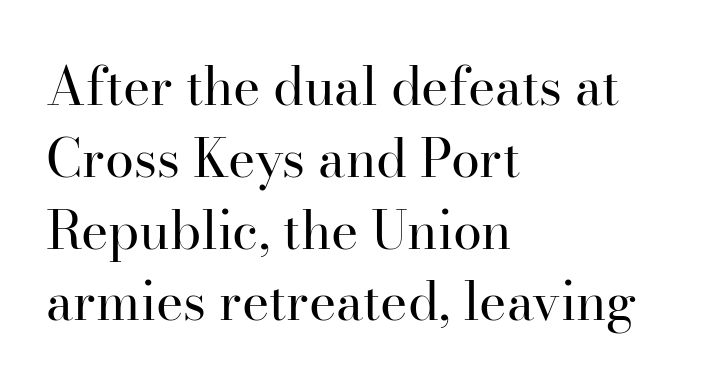
Q: Is the text bold? A: No.
Q: Is the text italic (slanted)? A: No, it is upright.
Q: Is the typeface a serif or a sans-serif typeface? A: Serif.
Q: Is the text underlined? A: No.
Q: How is the paragraph aligned? A: Left-aligned.
Q: Is the spacing between letters normal or unusually wide? A: Normal.
Q: Is the spacing between lines tight, normal or loose? A: Normal.
Q: Width (condensed, normal, or wide)? A: Normal.
Q: Stroke contrast? A: High.
Q: x-height? A: Small.
Q: Monospaced? A: No.
